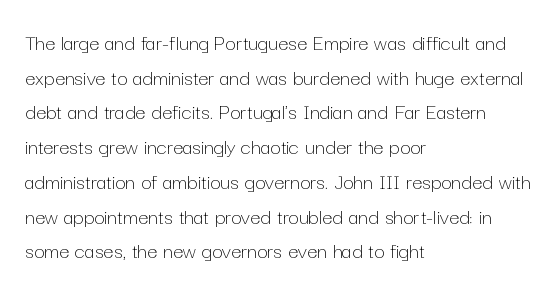
Q: Is the text bold? A: No.
Q: Is the text italic (slanted)? A: No, it is upright.
Q: Is the text underlined? A: No.
Q: How is the paragraph aligned? A: Left-aligned.
Q: Is the spacing between letters normal or unusually wide? A: Normal.
Q: Is the spacing between lines tight, normal or loose? A: Normal.
